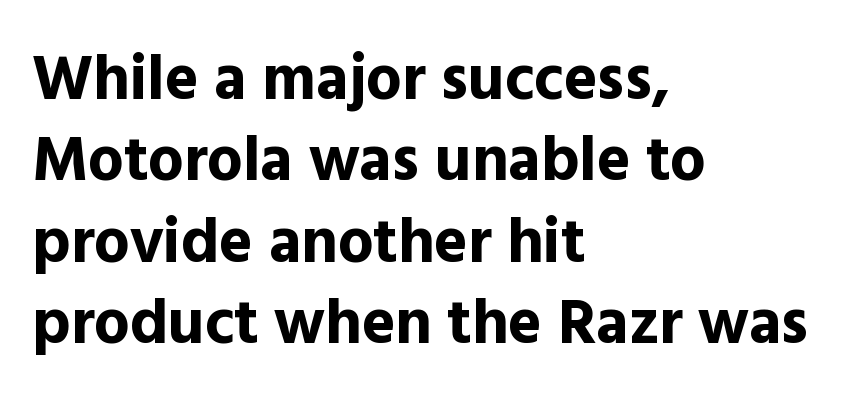
Q: Is the text bold? A: Yes.
Q: Is the text italic (slanted)? A: No, it is upright.
Q: Is the typeface a serif or a sans-serif typeface? A: Sans-serif.
Q: Is the text underlined? A: No.
Q: How is the paragraph aligned? A: Left-aligned.
Q: Is the spacing between letters normal or unusually wide? A: Normal.
Q: Is the spacing between lines tight, normal or loose? A: Normal.
Q: Width (condensed, normal, or wide)? A: Normal.
Q: x-height? A: Medium.
Q: Monospaced? A: No.
